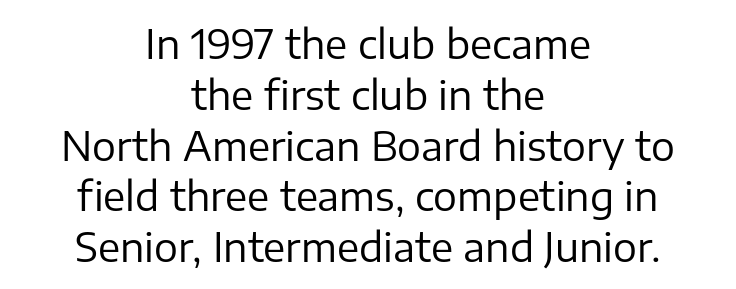
Q: Is the text bold? A: No.
Q: Is the text italic (slanted)? A: No, it is upright.
Q: Is the typeface a serif or a sans-serif typeface? A: Sans-serif.
Q: Is the text underlined? A: No.
Q: How is the paragraph aligned? A: Centered.
Q: Is the spacing between letters normal or unusually wide? A: Normal.
Q: Is the spacing between lines tight, normal or loose? A: Normal.
Q: Width (condensed, normal, or wide)? A: Normal.
Q: Stroke contrast? A: Low.
Q: x-height? A: Medium.
Q: Monospaced? A: No.
